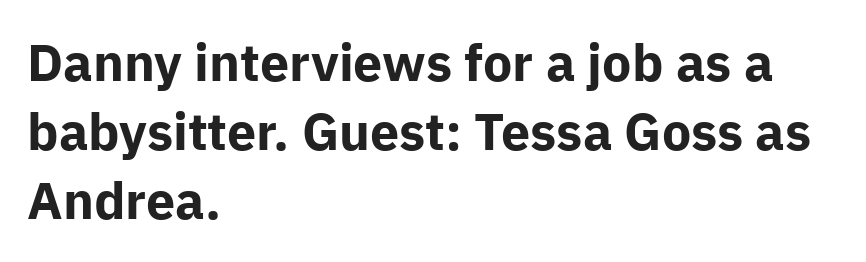
{"serif": "no", "italic": "no", "bold": "yes", "weight": "bold", "width": "normal", "stroke_contrast": "low", "x_height": "medium", "monospaced": "no", "underline": "no", "align": "left", "line_spacing": "normal", "line_spacing_ratio": 1.33, "letter_spacing": "normal", "letter_spacing_em": 0.0, "glyph_px": 52}
